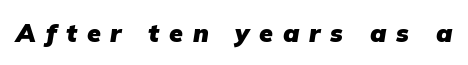
The image shows 25 px bold type; set unusually wide letter spacing (+0.39 em), not underlined.
